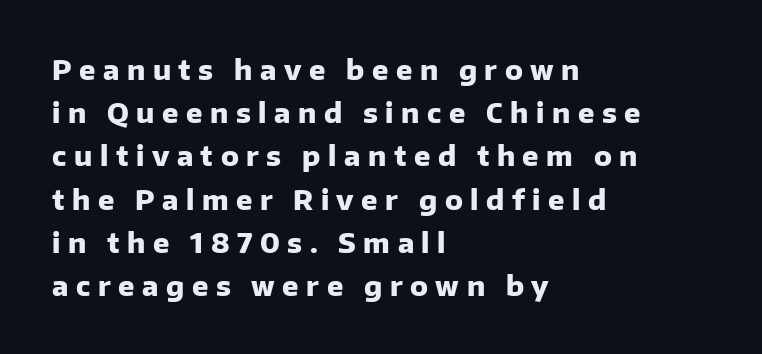
Q: Is the text bold? A: Yes.
Q: Is the text italic (slanted)? A: No, it is upright.
Q: Is the text underlined? A: No.
Q: How is the paragraph aligned? A: Left-aligned.
Q: Is the spacing between letters normal or unusually wide? A: Unusually wide.
Q: Is the spacing between lines tight, normal or loose? A: Normal.
